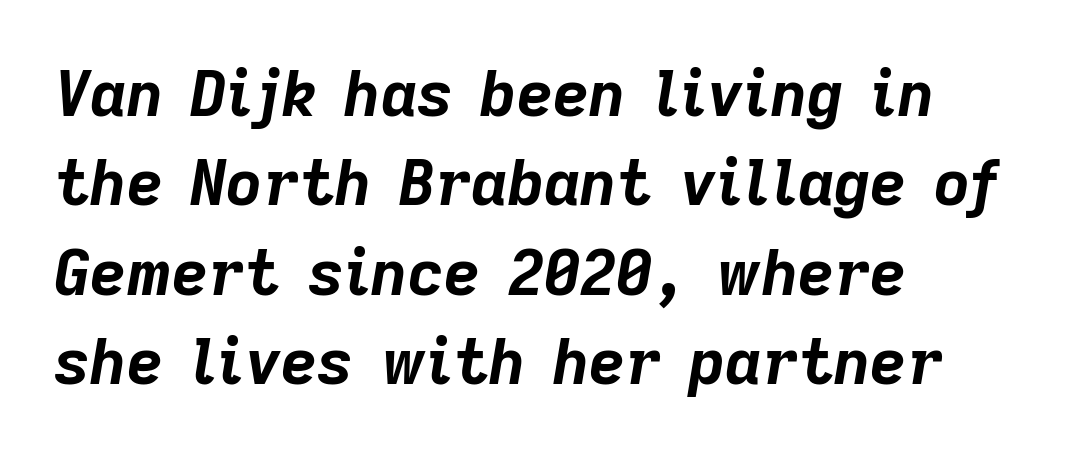
The image shows 63 px bold type, italic (leaning right); set left-aligned, normal line spacing (1.42x), normal letter spacing, not underlined; low stroke contrast and a medium x-height.
